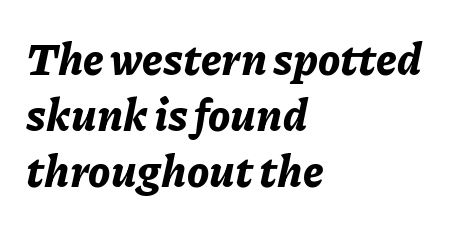
{"italic": "yes", "lean": "right", "slant_degrees": 11, "bold": "yes", "weight": "bold", "width": "normal", "stroke_contrast": "low", "x_height": "medium", "monospaced": "no", "underline": "no", "align": "left", "line_spacing": "normal", "line_spacing_ratio": 1.27, "letter_spacing": "normal", "letter_spacing_em": 0.0, "glyph_px": 44}
